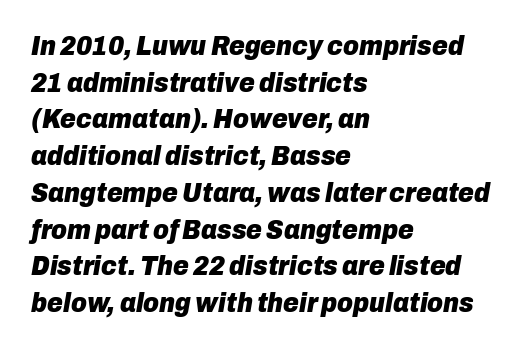
The image shows 27 px bold type, italic (leaning right); set left-aligned, normal line spacing (1.36x), normal letter spacing, not underlined.
